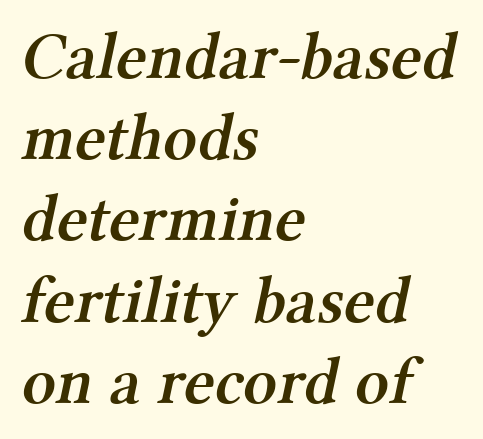
Casual observation: everything's shoved over to the left. The horizontal fit of the characters is conventional and even. Font category for this specimen: serif. Underline: absent. This sample has the flowing, uneven cadence of proportional lettering.
